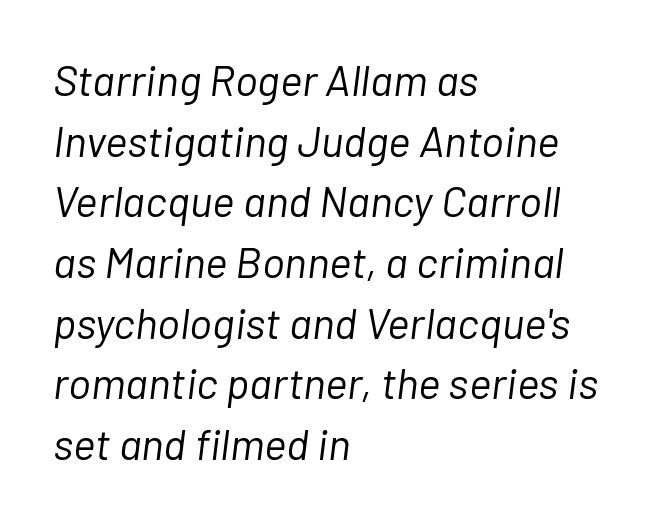
This sample uses an oblique cut, with every glyph tilted off the vertical. The weight would be labelled regular, book, light, or lighter still. This sample uses plain, unmodified letter spacing. Caption: multi-line text, flush left, ragged right. Is this a fixed-width face? No — the glyphs have proportional, varying widths.
